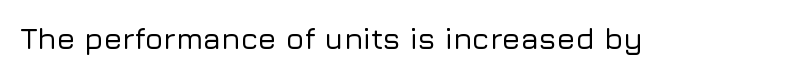
Q: Is the text italic (slanted)? A: No, it is upright.
Q: Is the typeface a serif or a sans-serif typeface? A: Sans-serif.
Q: Is the text underlined? A: No.
Q: Is the spacing between letters normal or unusually wide? A: Normal.
Q: Width (condensed, normal, or wide)? A: Normal.
Q: Stroke contrast? A: Low.
Q: x-height? A: Medium.
Q: Monospaced? A: No.
